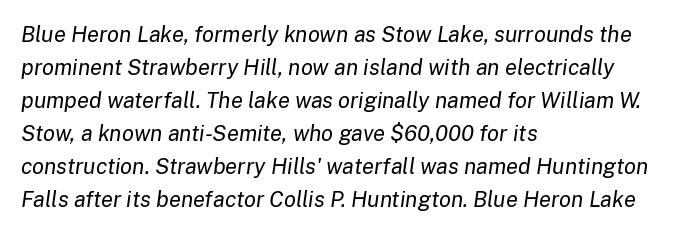
The image shows 22 px text type, italic (leaning right); set left-aligned, normal line spacing (1.5x), normal letter spacing, not underlined.
